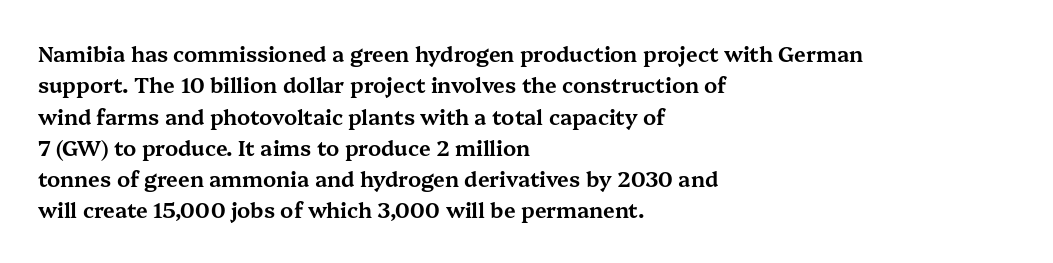
The compositor pushed each line to the left boundary. The designer left line spacing at the default. The rendering keeps characters at their native spacing. No italicization has been applied; the sample stays upright. Clear beneath every line of the passage.
